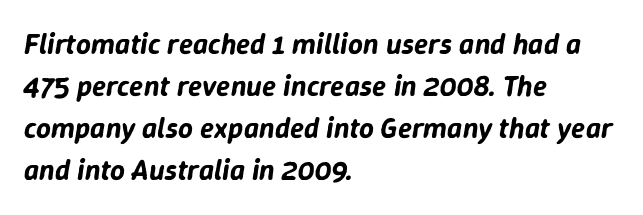
The image shows 29 px text type, italic (leaning right); set left-aligned, normal line spacing (1.45x), normal letter spacing, not underlined; low stroke contrast and a medium x-height.
